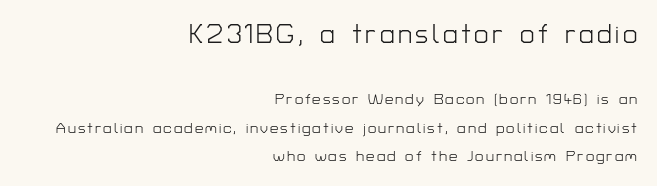
The image shows 26 px text type, upright; set right-aligned, loose line spacing (1.92x), not underlined; the first (top) block is 1.73x larger.
